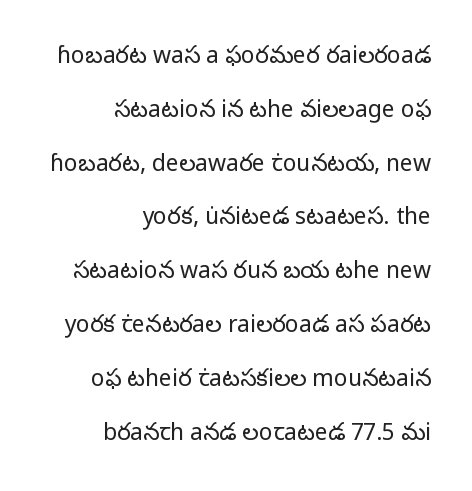
{"italic": "no", "bold": "no", "underline": "no", "align": "right", "line_spacing": "loose", "line_spacing_ratio": 2.34, "letter_spacing": "normal", "letter_spacing_em": 0.0, "glyph_px": 23}
